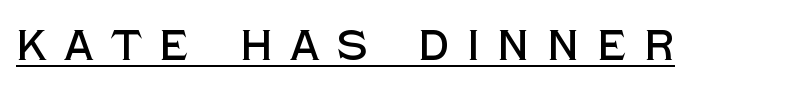
{"serif": "no", "italic": "no", "width": "normal", "x_height": "large", "monospaced": "no", "underline": "yes", "letter_spacing": "wide", "letter_spacing_em": 0.41, "glyph_px": 42}
